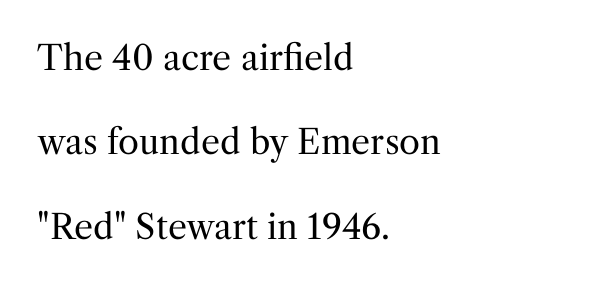
{"serif": "yes", "italic": "no", "bold": "no", "weight": "regular", "width": "normal", "stroke_contrast": "medium", "x_height": "medium", "monospaced": "no", "underline": "no", "align": "left", "line_spacing": "loose", "line_spacing_ratio": 2.48, "letter_spacing": "normal", "letter_spacing_em": 0.0, "glyph_px": 34}
